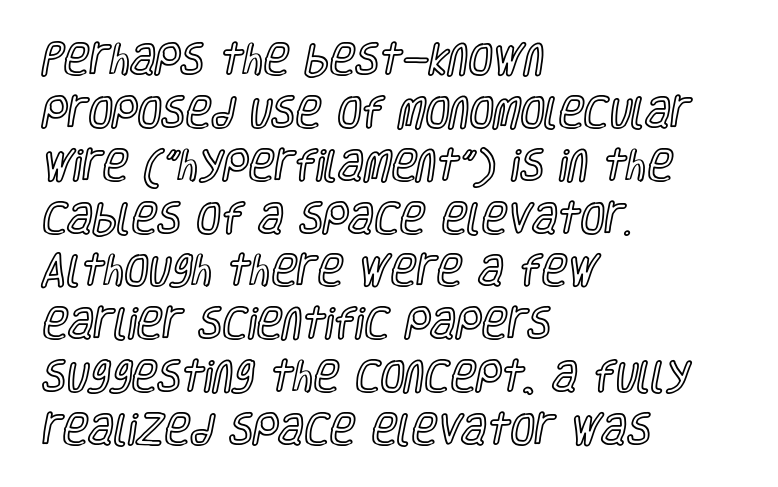
Q: Is the text italic (slanted)? A: Yes.
Q: Is the text underlined? A: No.
Q: How is the paragraph aligned? A: Left-aligned.
Q: Is the spacing between letters normal or unusually wide? A: Normal.
Q: Is the spacing between lines tight, normal or loose? A: Normal.
Q: Width (condensed, normal, or wide)? A: Condensed.
Q: x-height? A: Large.
Q: Monospaced? A: No.
